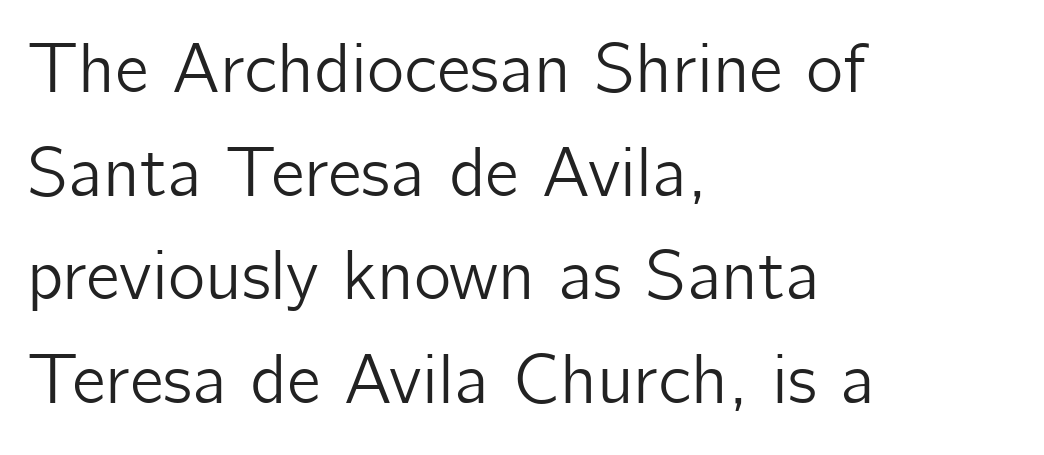
Q: Is the text italic (slanted)? A: No, it is upright.
Q: Is the typeface a serif or a sans-serif typeface? A: Sans-serif.
Q: Is the text underlined? A: No.
Q: How is the paragraph aligned? A: Left-aligned.
Q: Is the spacing between letters normal or unusually wide? A: Normal.
Q: Is the spacing between lines tight, normal or loose? A: Normal.
Q: Width (condensed, normal, or wide)? A: Normal.
Q: Stroke contrast? A: Low.
Q: x-height? A: Medium.
Q: Monospaced? A: No.
